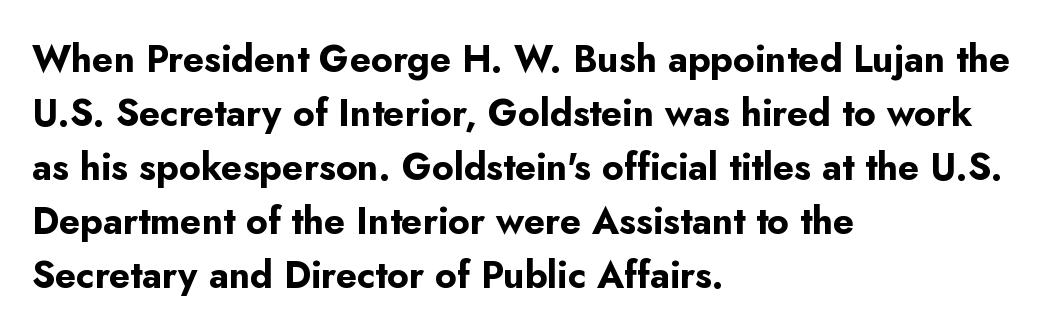
The image shows 37 px bold sans-serif type, upright; set left-aligned, normal line spacing (1.46x), normal letter spacing, not underlined; low stroke contrast and a small x-height.
